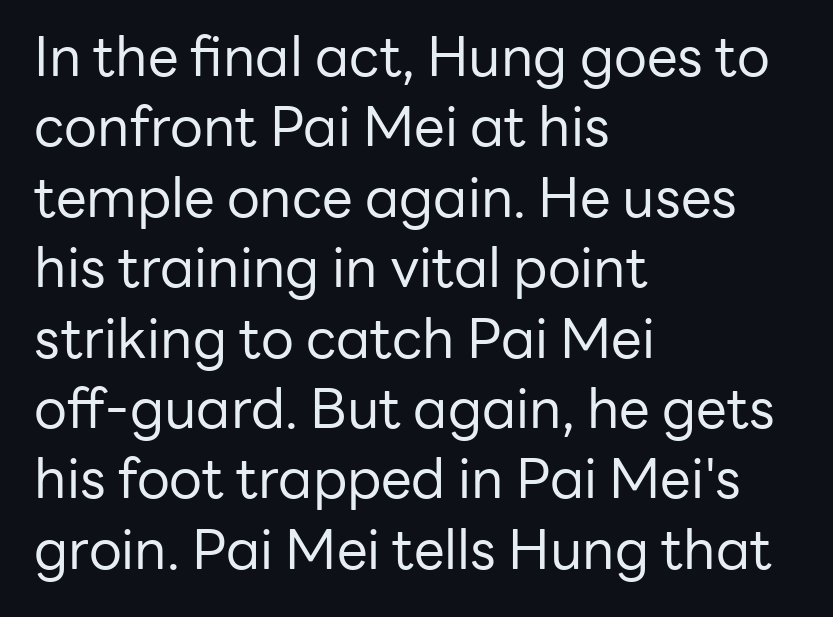
The words here are not underlined. Rendered with straight, roman letterforms. No heavy texture on the line: the type isn't bold. The rendering keeps characters at their native spacing.
